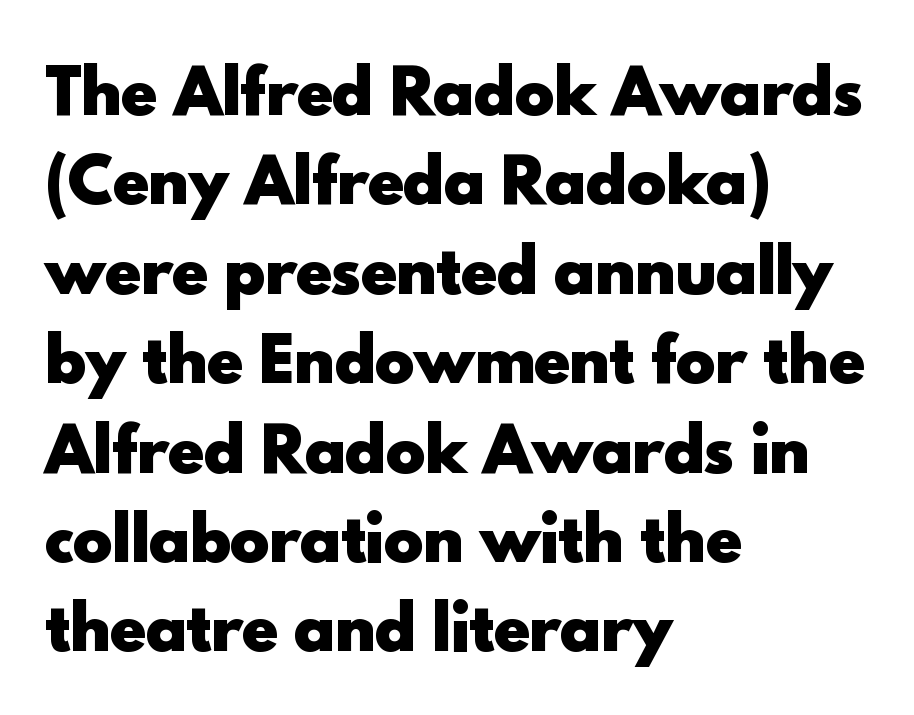
{"serif": "no", "italic": "no", "bold": "yes", "weight": "heavy", "width": "normal", "x_height": "small", "monospaced": "no", "underline": "no", "align": "left", "line_spacing": "normal", "line_spacing_ratio": 1.49, "letter_spacing": "normal", "letter_spacing_em": 0.0, "glyph_px": 60}
